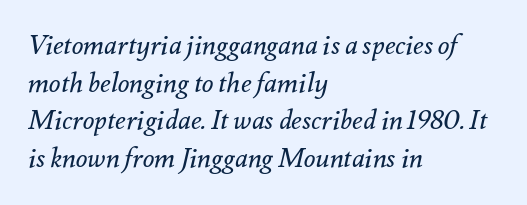
{"italic": "yes", "lean": "right", "slant_degrees": 12, "bold": "no", "underline": "no", "align": "left", "line_spacing": "normal", "line_spacing_ratio": 1.39, "letter_spacing": "normal", "letter_spacing_em": 0.0, "glyph_px": 27}
